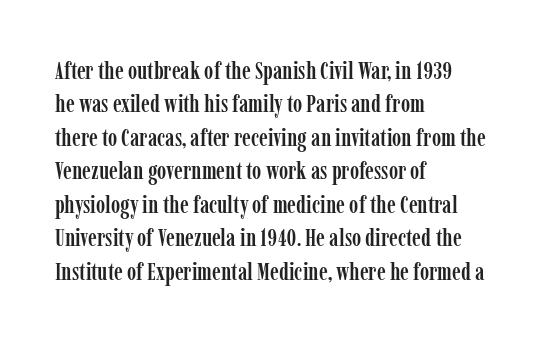
Students, observe: this is what conventionally led text looks like. Observe the ordinary spacing: letters are neighbours, not strangers. Designer's note — italics off, roman on. The specimen omits any rule beneath the text block's lines.
